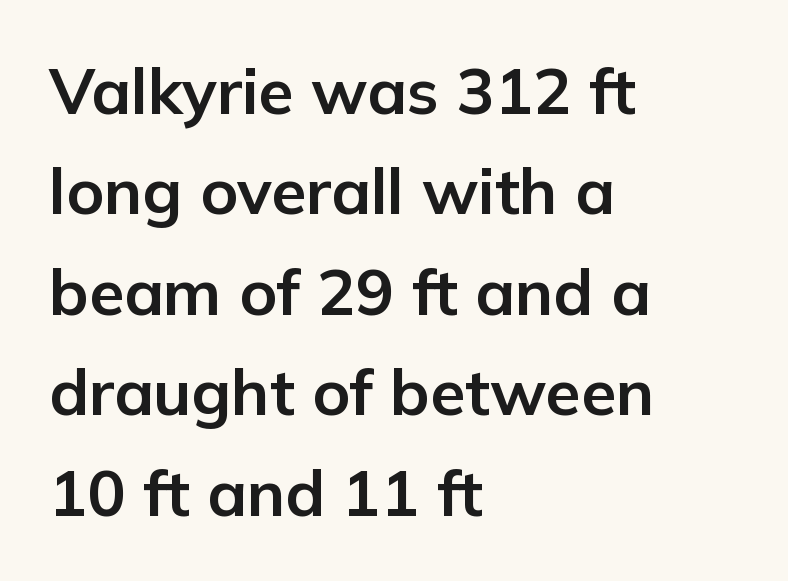
{"serif": "no", "italic": "no", "bold": "yes", "weight": "bold", "width": "normal", "stroke_contrast": "low", "x_height": "medium", "monospaced": "no", "underline": "no", "align": "left", "line_spacing": "normal", "line_spacing_ratio": 1.57, "letter_spacing": "normal", "letter_spacing_em": 0.0, "glyph_px": 64}
